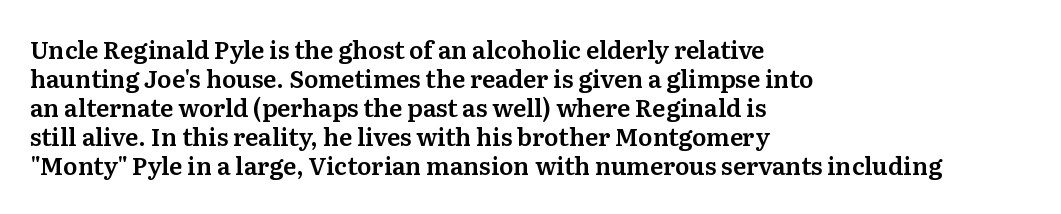
The image shows 24 px text type, upright; set left-aligned, line spacing 1.21x, normal letter spacing, not underlined.
